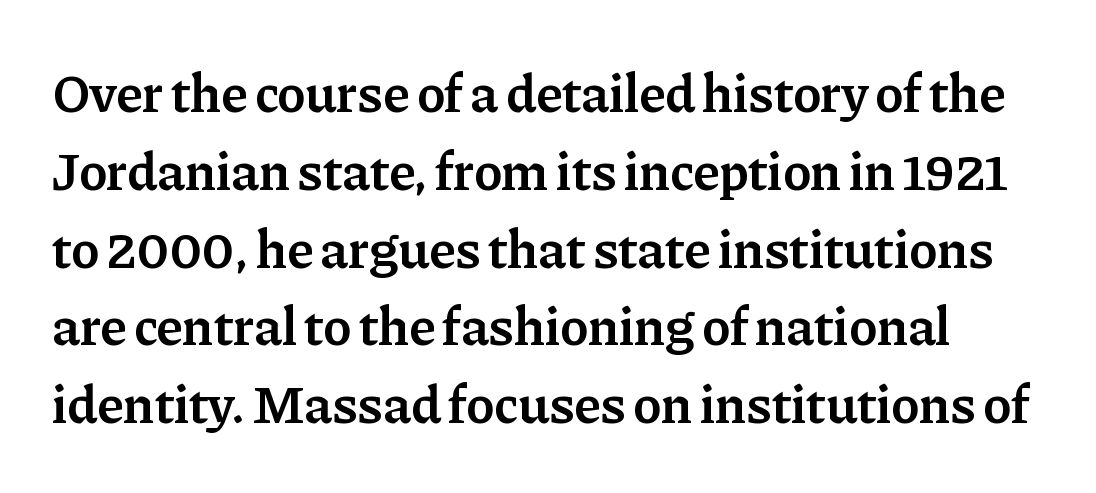
Q: Is the text bold? A: Semi-bold.
Q: Is the text italic (slanted)? A: No, it is upright.
Q: Is the typeface a serif or a sans-serif typeface? A: Serif.
Q: Is the text underlined? A: No.
Q: Is the spacing between letters normal or unusually wide? A: Normal.
Q: Is the spacing between lines tight, normal or loose? A: Normal.
Q: Width (condensed, normal, or wide)? A: Normal.
Q: Stroke contrast? A: Low.
Q: x-height? A: Medium.
Q: Monospaced? A: No.
